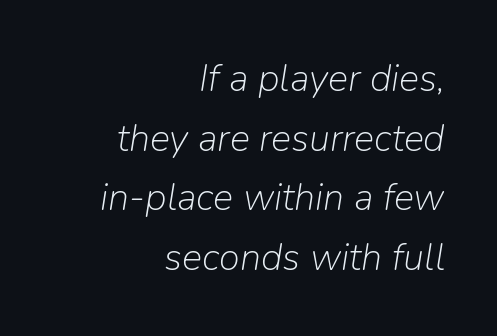
Q: Is the text bold? A: No.
Q: Is the text italic (slanted)? A: Yes, it leans right by about 9 degrees.
Q: Is the text underlined? A: No.
Q: How is the paragraph aligned? A: Right-aligned.
Q: Is the spacing between letters normal or unusually wide? A: Normal.
Q: Is the spacing between lines tight, normal or loose? A: Normal.
Q: Width (condensed, normal, or wide)? A: Normal.
Q: Stroke contrast? A: Low.
Q: x-height? A: Medium.
Q: Monospaced? A: No.
